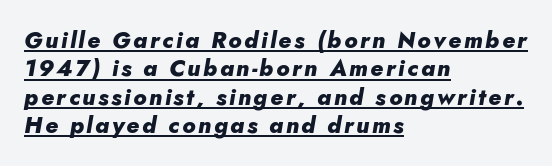
The image shows 23 px bold type, italic (leaning right); set left-aligned, line spacing 1.23x, underlined.
